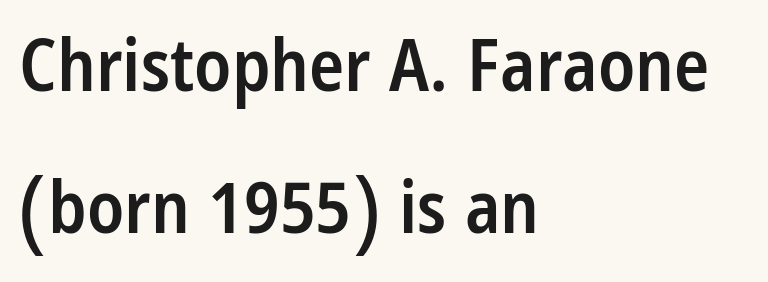
The image shows 73 px semibold, condensed sans-serif type, upright; set left-aligned, loose line spacing (1.95x), normal letter spacing, not underlined; low stroke contrast and a large x-height.
